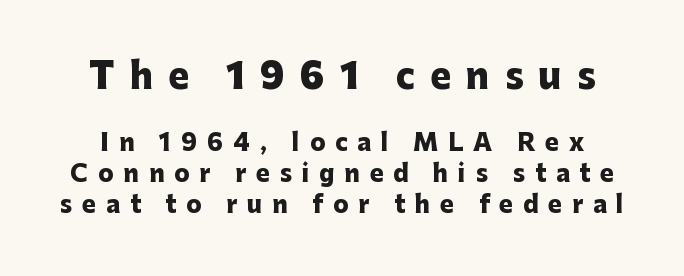
{"serif": "no", "italic": "no", "bold": "yes", "weight": "heavy", "width": "normal", "stroke_contrast": "low", "x_height": "medium", "monospaced": "no", "underline": "no", "line_spacing": "normal", "line_spacing_ratio": 1.34, "letter_spacing": "wide", "letter_spacing_em": 0.43, "larger_block": "first", "size_ratio": 1.52, "glyph_px": 35}
